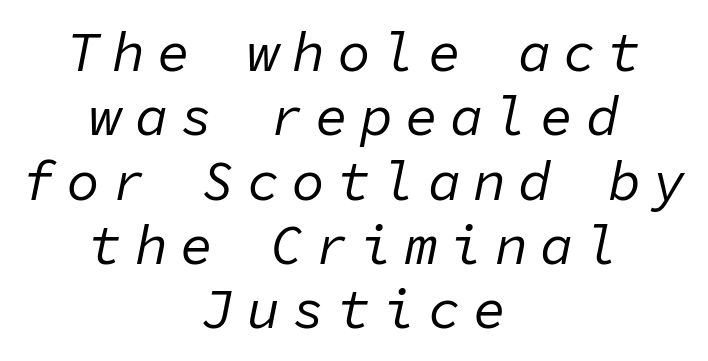
Q: Is the text bold? A: No.
Q: Is the text italic (slanted)? A: Yes, it leans right by about 11 degrees.
Q: Is the text underlined? A: No.
Q: How is the paragraph aligned? A: Centered.
Q: Is the spacing between letters normal or unusually wide? A: Unusually wide.
Q: Width (condensed, normal, or wide)? A: Normal.
Q: Stroke contrast? A: Low.
Q: x-height? A: Medium.
Q: Monospaced? A: Yes.
